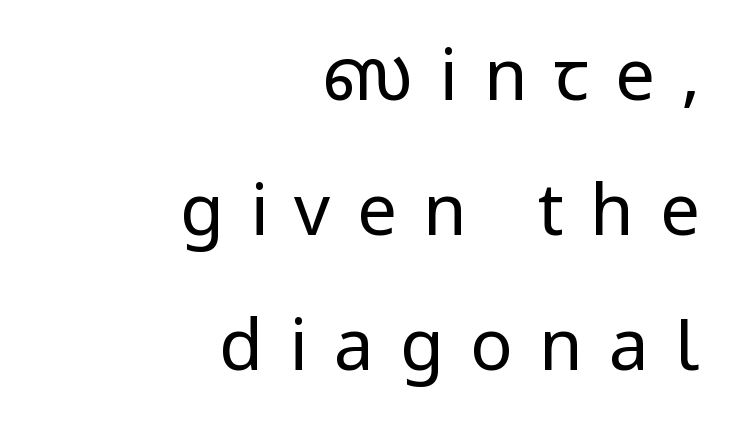
Q: Is the text bold? A: No.
Q: Is the text italic (slanted)? A: No, it is upright.
Q: Is the typeface a serif or a sans-serif typeface? A: Sans-serif.
Q: Is the text underlined? A: No.
Q: How is the paragraph aligned? A: Right-aligned.
Q: Is the spacing between letters normal or unusually wide? A: Unusually wide.
Q: Is the spacing between lines tight, normal or loose? A: Loose.
Q: Width (condensed, normal, or wide)? A: Normal.
Q: Stroke contrast? A: Low.
Q: x-height? A: Medium.
Q: Monospaced? A: No.
